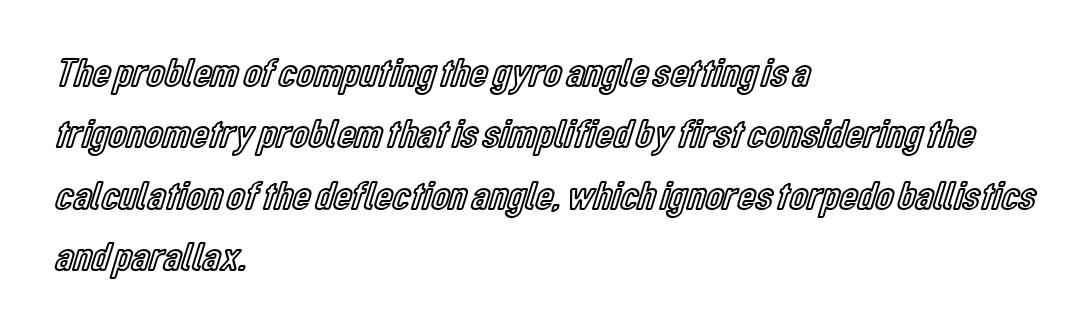
{"width": "condensed", "x_height": "medium", "monospaced": "no", "underline": "no", "align": "left", "line_spacing": "normal", "line_spacing_ratio": 1.5, "letter_spacing": "normal", "letter_spacing_em": 0.0, "glyph_px": 41}
